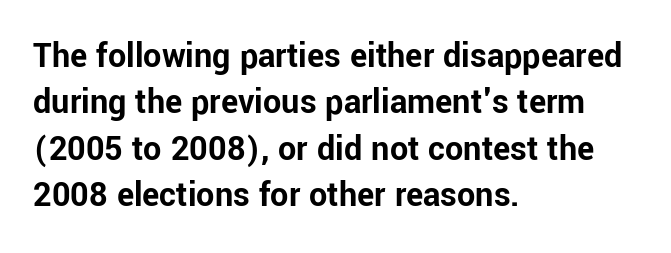
Q: Is the text bold? A: Yes.
Q: Is the text italic (slanted)? A: No, it is upright.
Q: Is the typeface a serif or a sans-serif typeface? A: Sans-serif.
Q: Is the text underlined? A: No.
Q: How is the paragraph aligned? A: Left-aligned.
Q: Is the spacing between letters normal or unusually wide? A: Normal.
Q: Is the spacing between lines tight, normal or loose? A: Normal.
Q: Width (condensed, normal, or wide)? A: Normal.
Q: Stroke contrast? A: Low.
Q: x-height? A: Medium.
Q: Monospaced? A: No.
